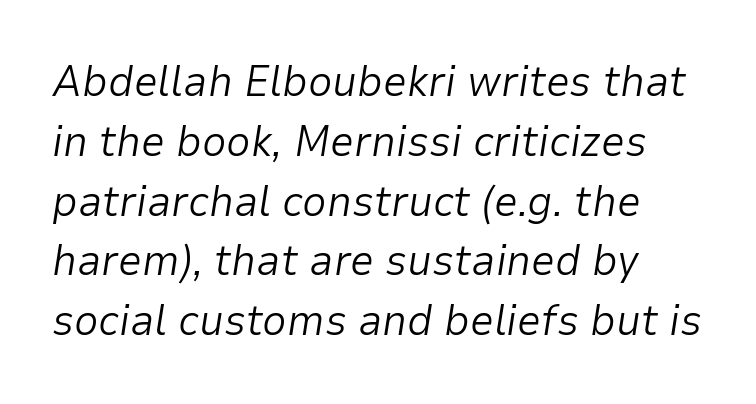
{"italic": "yes", "lean": "right", "slant_degrees": 9, "bold": "no", "weight": "light", "width": "normal", "stroke_contrast": "low", "x_height": "medium", "monospaced": "no", "underline": "no", "line_spacing": "normal", "line_spacing_ratio": 1.39, "letter_spacing": "normal", "letter_spacing_em": 0.0, "glyph_px": 43}
